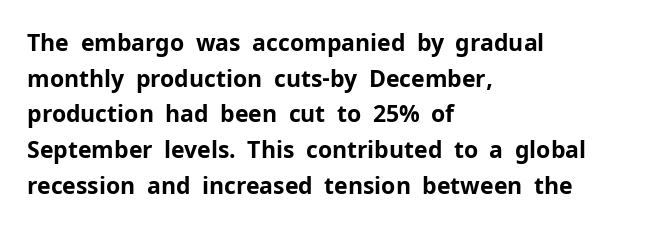
The image shows 23 px bold type, upright; set left-aligned, normal line spacing (1.55x), normal letter spacing, not underlined.
